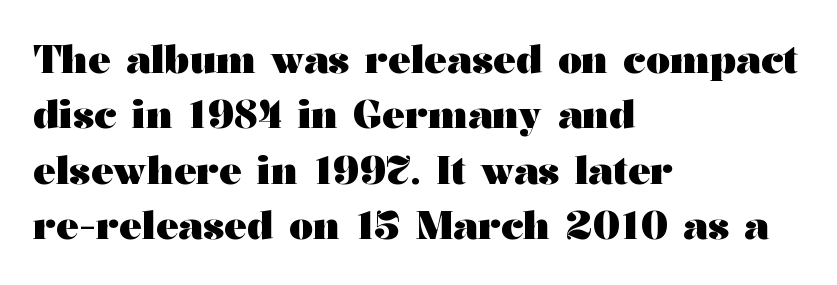
Layout note: lines flush left. Each letter keeps its own natural width here, so spacing adapts to shape. A normal amount of white space separates one row of letters from the next. Every stem runs plumb, perpendicular to the baseline. The passage shown is emphatically bold. Type style note: has serifs.
